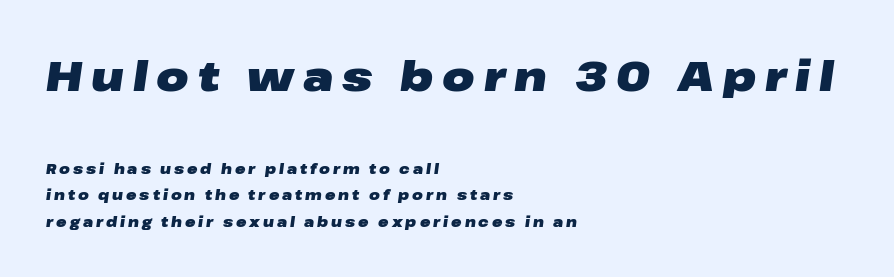
{"italic": "yes", "lean": "right", "slant_degrees": 8, "bold": "yes", "weight": "heavy", "width": "wide", "stroke_contrast": "low", "x_height": "medium", "monospaced": "no", "underline": "no", "align": "left", "line_spacing_ratio": 1.89, "letter_spacing": "wide", "letter_spacing_em": 0.21, "larger_block": "first", "size_ratio": 3.0, "glyph_px": 42}
